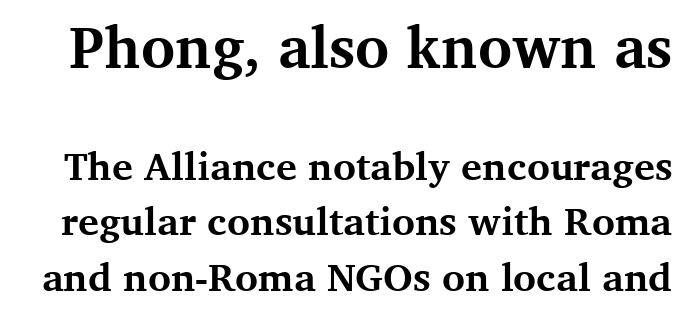
{"serif": "yes", "italic": "no", "bold": "yes", "weight": "bold", "width": "normal", "stroke_contrast": "medium", "x_height": "medium", "monospaced": "no", "underline": "no", "line_spacing": "normal", "line_spacing_ratio": 1.42, "letter_spacing": "normal", "letter_spacing_em": 0.0, "larger_block": "first", "size_ratio": 1.49, "glyph_px": 58}
